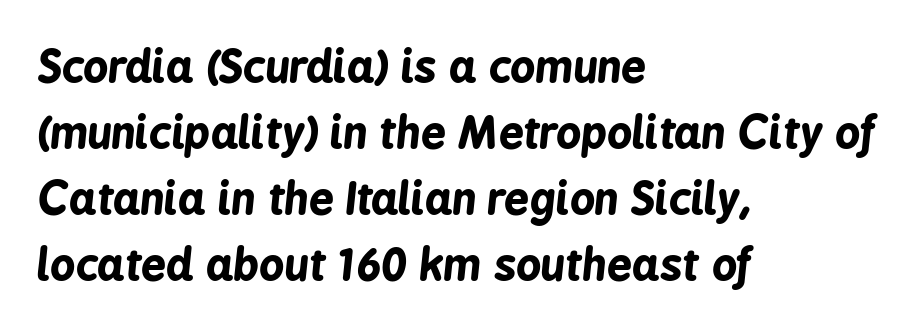
These lines stack with their left ends in a neat column. Leading matches the norm, producing a regular column. In terms of posture, this sample is oblique. Words appear dense and cohesive because spacing is normal. Words float on clear page, feet unadorned. These lines are rendered in a variable-pitch font.
